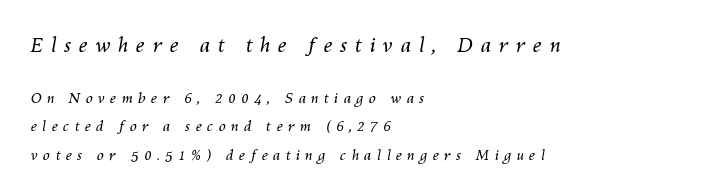
This rendering widens character spacing well past its baseline value. One-word summary of the alignment: left. Bare-footed words on every line. Weight class: somewhere from thin through regular.
